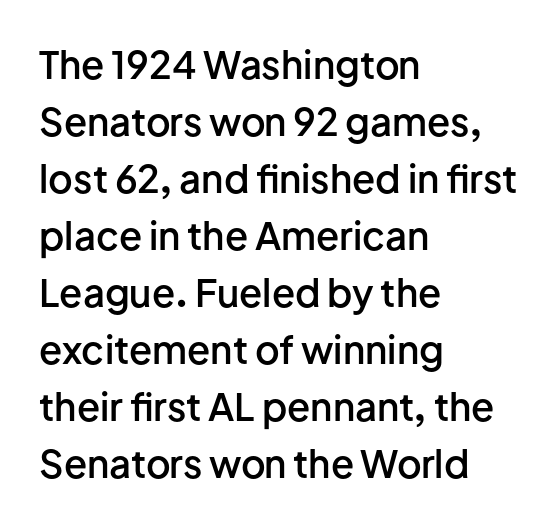
The image shows 38 px semibold sans-serif type, upright; set left-aligned, normal line spacing (1.5x), normal letter spacing, not underlined; low stroke contrast and a medium x-height.
